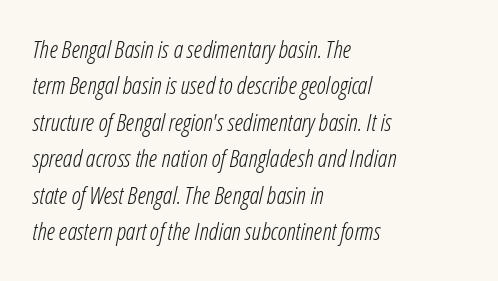
The image shows 24 px text type, italic (leaning right); set left-aligned, normal line spacing (1.52x), normal letter spacing, not underlined.
